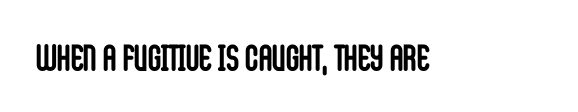
The image shows 37 px semibold, condensed sans-serif type, upright; set normal letter spacing, not underlined; low stroke contrast and a large x-height.
